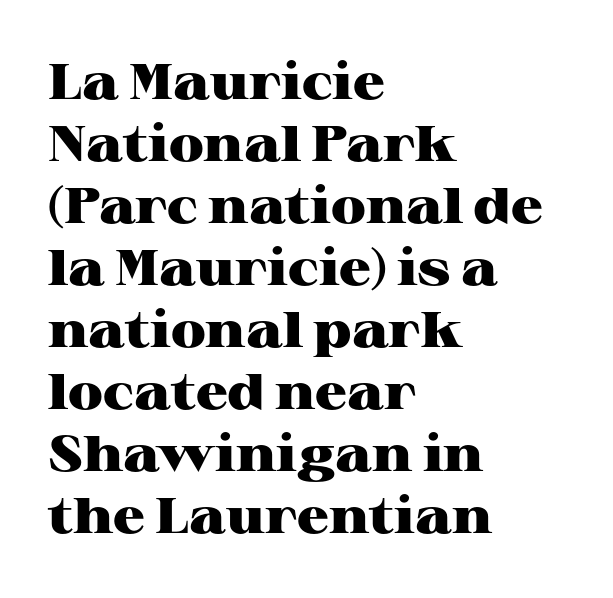
The letters advance in unequal steps, a hallmark of proportional type. This sample is left-justified, so line endings fall wherever the words run out. The letters stand upright; this is a roman face. These lines are composed in type with serifs. Stroke thickness is high; the sample reads as a true bold.
